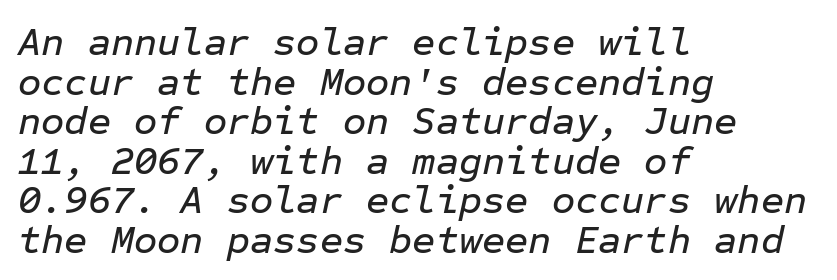
{"italic": "yes", "lean": "right", "slant_degrees": 12, "width": "normal", "stroke_contrast": "low", "x_height": "medium", "monospaced": "yes", "underline": "no", "align": "left", "line_spacing": "tight", "line_spacing_ratio": 0.99, "letter_spacing": "normal", "letter_spacing_em": 0.0, "glyph_px": 40}
